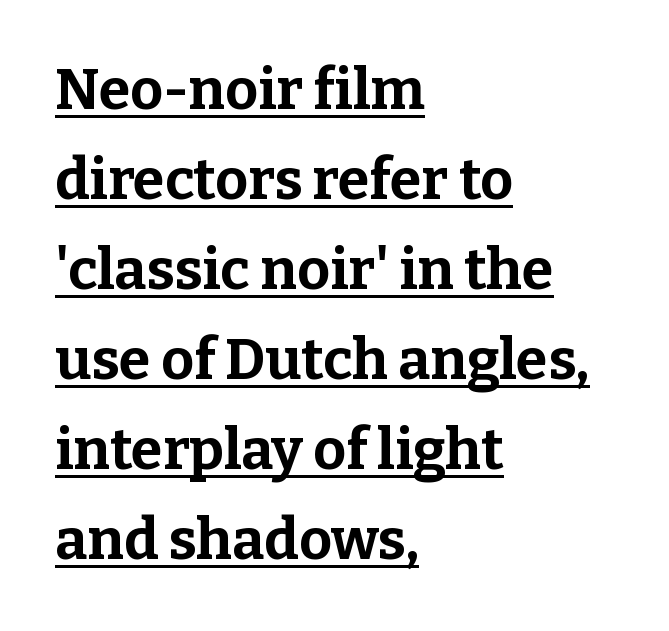
{"serif": "yes", "italic": "no", "bold": "yes", "weight": "bold", "width": "normal", "stroke_contrast": "low", "x_height": "medium", "monospaced": "no", "underline": "yes", "align": "left", "line_spacing": "normal", "line_spacing_ratio": 1.58, "letter_spacing": "normal", "letter_spacing_em": 0.0, "glyph_px": 57}
